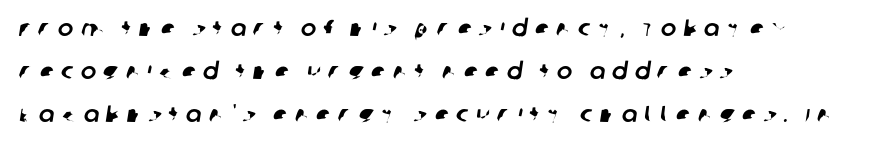
{"underline": "no", "align": "left", "line_spacing_ratio": 1.88, "letter_spacing": "wide", "letter_spacing_em": 0.32, "glyph_px": 23}
